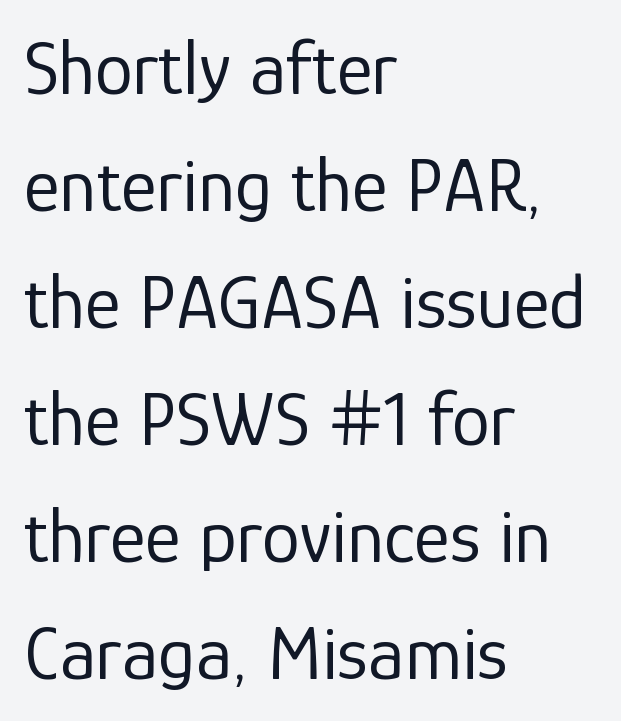
The image shows 77 px regular-weight sans-serif type, upright; set left-aligned, normal line spacing (1.52x), normal letter spacing, not underlined; low stroke contrast and a medium x-height.
